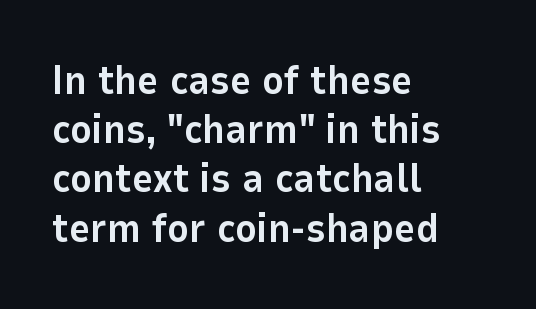
The image shows 41 px bold sans-serif type, upright; set left-aligned, line spacing 1.2x, normal letter spacing, not underlined; low stroke contrast and a medium x-height.
